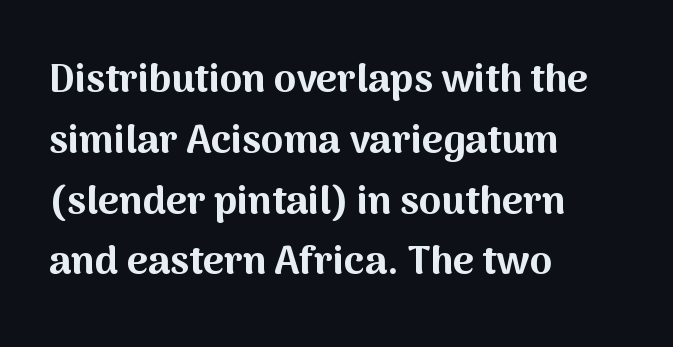
Is the letter spacing exaggerated? No — it looks like the ordinary default. The face used here is proportionally spaced, like ordinary book or web type. Observe the absence of serifs on each vertical stroke in this sample. These lines are set flush left with a ragged right edge.
